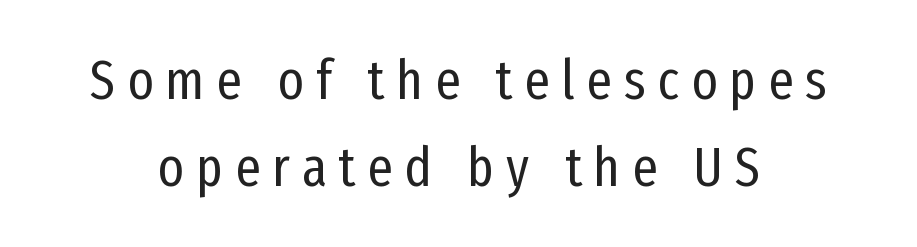
Glance below the letters and you will spot only blank space. The lettering holds an erect, upright posture throughout. Compared with typical paragraphs, the rows here are spaced about the same. Proportional: the letters do not fall into vertical columns. Spacing between characters has been opened up far beyond the box default.
